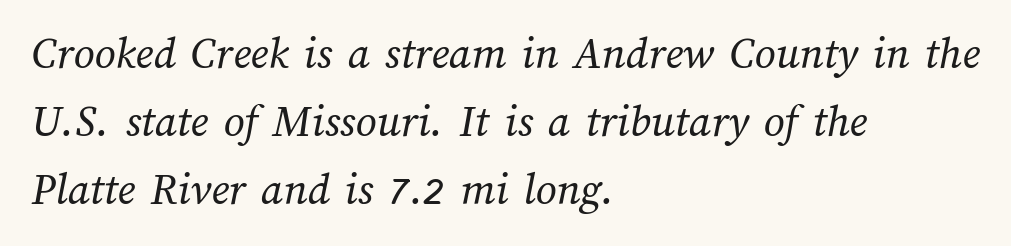
Q: Is the text bold? A: No.
Q: Is the text underlined? A: No.
Q: How is the paragraph aligned? A: Left-aligned.
Q: Is the spacing between letters normal or unusually wide? A: Normal.
Q: Is the spacing between lines tight, normal or loose? A: Normal.
Q: Width (condensed, normal, or wide)? A: Normal.
Q: Stroke contrast? A: Medium.
Q: x-height? A: Medium.
Q: Monospaced? A: No.
